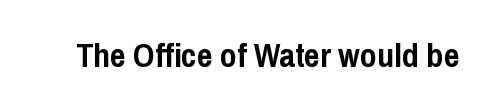
Q: Is the text bold? A: Yes.
Q: Is the text italic (slanted)? A: No, it is upright.
Q: Is the typeface a serif or a sans-serif typeface? A: Sans-serif.
Q: Is the text underlined? A: No.
Q: Is the spacing between letters normal or unusually wide? A: Normal.
Q: Width (condensed, normal, or wide)? A: Condensed.
Q: Stroke contrast? A: Low.
Q: x-height? A: Medium.
Q: Monospaced? A: No.
